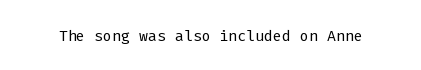
Q: Is the text bold? A: No.
Q: Is the text italic (slanted)? A: No, it is upright.
Q: Is the text underlined? A: No.
Q: Is the spacing between letters normal or unusually wide? A: Normal.
